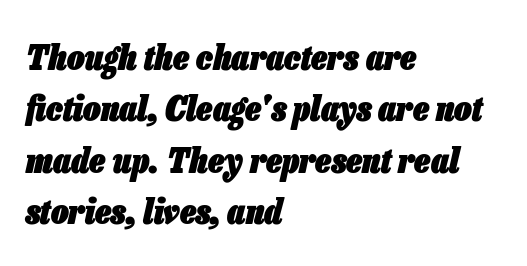
The image shows 35 px heavy, condensed type, italic (leaning right); set left-aligned, normal line spacing (1.47x), normal letter spacing, not underlined; low stroke contrast and a medium x-height.
